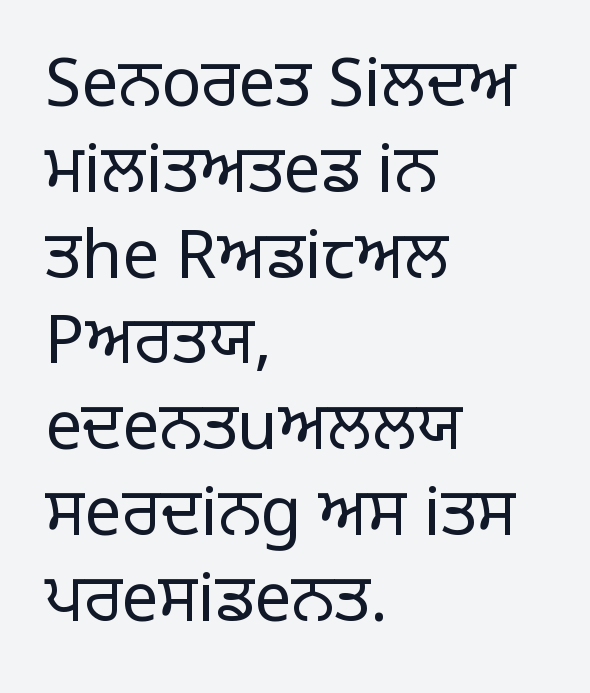
Q: Is the text bold? A: No.
Q: Is the text italic (slanted)? A: No, it is upright.
Q: Is the typeface a serif or a sans-serif typeface? A: Sans-serif.
Q: Is the text underlined? A: No.
Q: How is the paragraph aligned? A: Left-aligned.
Q: Is the spacing between letters normal or unusually wide? A: Normal.
Q: Is the spacing between lines tight, normal or loose? A: Normal.
Q: Width (condensed, normal, or wide)? A: Normal.
Q: Stroke contrast? A: Low.
Q: x-height? A: Large.
Q: Monospaced? A: No.
